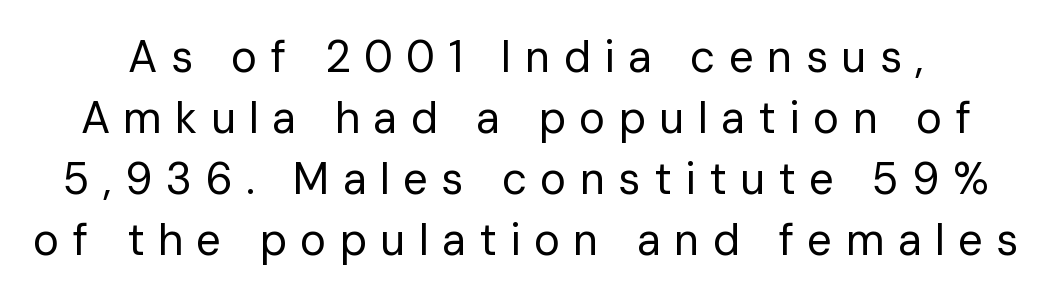
{"serif": "no", "italic": "no", "bold": "no", "weight": "regular", "width": "normal", "stroke_contrast": "low", "x_height": "medium", "monospaced": "no", "underline": "no", "line_spacing": "normal", "line_spacing_ratio": 1.39, "letter_spacing": "wide", "letter_spacing_em": 0.3, "glyph_px": 44}
